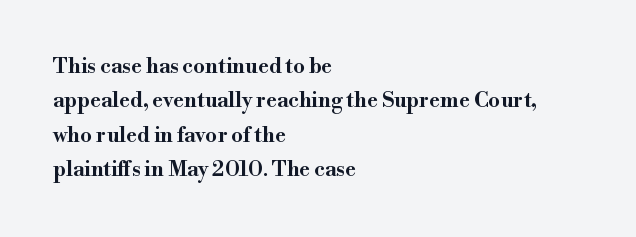
The image shows 21 px text type, upright; set left-aligned, normal line spacing (1.64x), normal letter spacing, not underlined.
